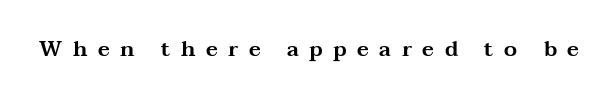
The specimen reads as upright at a glance. The passage shown has open, widely tracked lettering throughout. Beneath every word, the page is bare.
